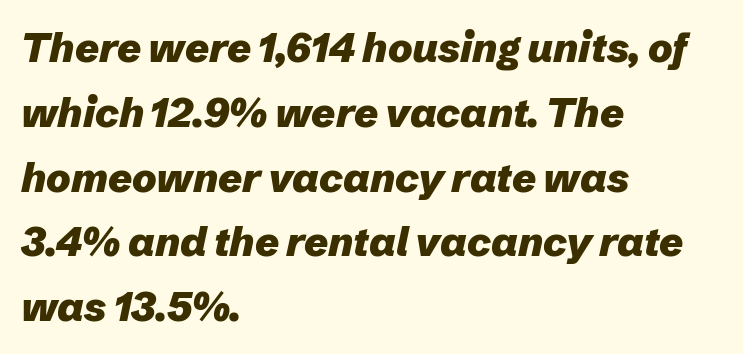
A dark, heavy texture on the line: the type is bold. The text carries the slant typical of an italic or oblique font. A student would call this left alignment; a typographer would say flush left, rag right. These lines are rendered in a variable-pitch font.
